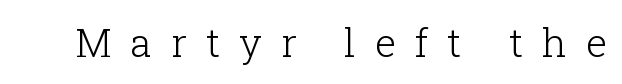
The image shows 39 px light serif type, upright; set unusually wide letter spacing (+0.49 em), not underlined; low stroke contrast and a medium x-height.
